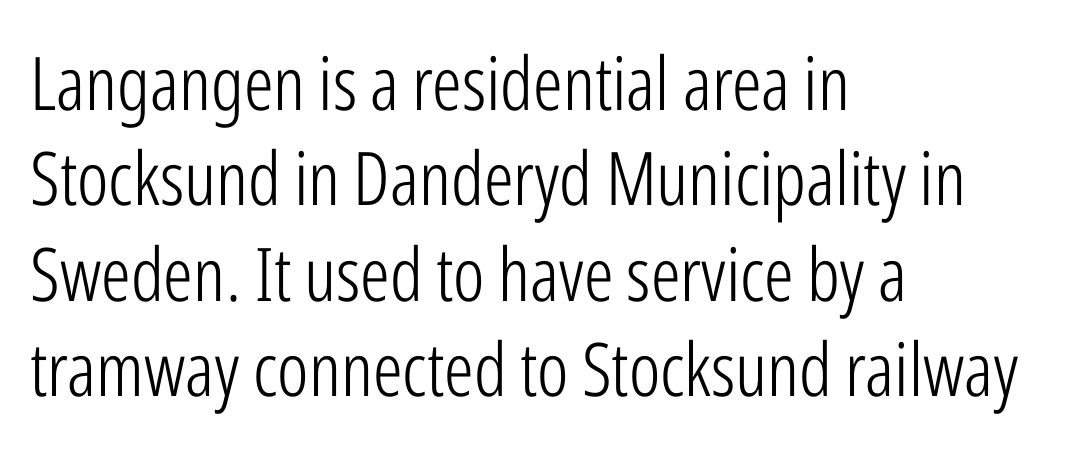
{"serif": "no", "italic": "no", "bold": "no", "weight": "light", "width": "condensed", "stroke_contrast": "low", "x_height": "medium", "monospaced": "no", "underline": "no", "align": "left", "line_spacing": "normal", "line_spacing_ratio": 1.29, "letter_spacing": "normal", "letter_spacing_em": 0.0, "glyph_px": 74}
